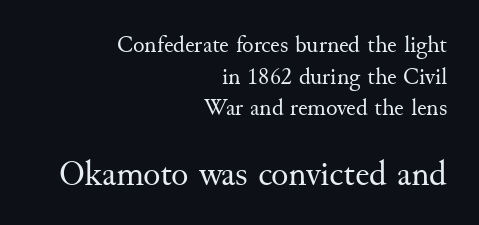
{"serif": "yes", "italic": "no", "bold": "no", "weight": "regular", "width": "normal", "stroke_contrast": "medium", "x_height": "small", "monospaced": "no", "underline": "no", "align": "right", "line_spacing": "normal", "line_spacing_ratio": 1.32, "letter_spacing": "normal", "letter_spacing_em": 0.0, "larger_block": "second", "size_ratio": 1.5, "glyph_px": 36}
